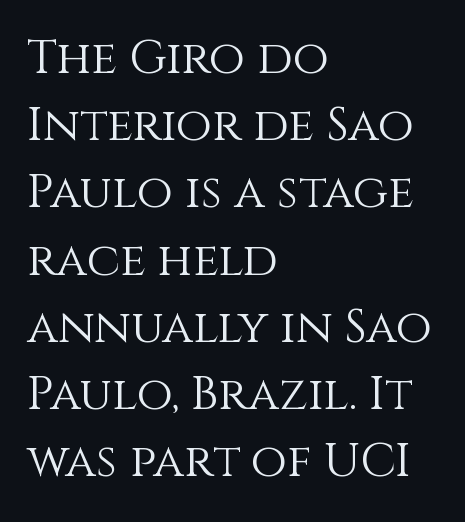
Q: Is the text bold? A: No.
Q: Is the text italic (slanted)? A: No, it is upright.
Q: Is the text underlined? A: No.
Q: How is the paragraph aligned? A: Left-aligned.
Q: Is the spacing between letters normal or unusually wide? A: Normal.
Q: Is the spacing between lines tight, normal or loose? A: Normal.
Q: Width (condensed, normal, or wide)? A: Normal.
Q: Stroke contrast? A: Medium.
Q: x-height? A: Large.
Q: Monospaced? A: No.
